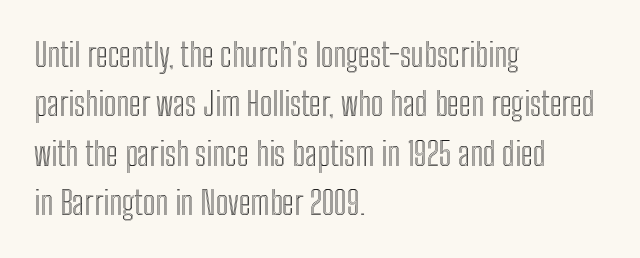
Here the glyphs are tracked normally, forming tight word shapes. Horizontally, the lines are justified to the leading edge only. The rendering uses natural spacing where letterforms have individual widths. The line-height multiplier appears to be the usual default. Posture: upright roman. A bare baseline throughout the passage.
